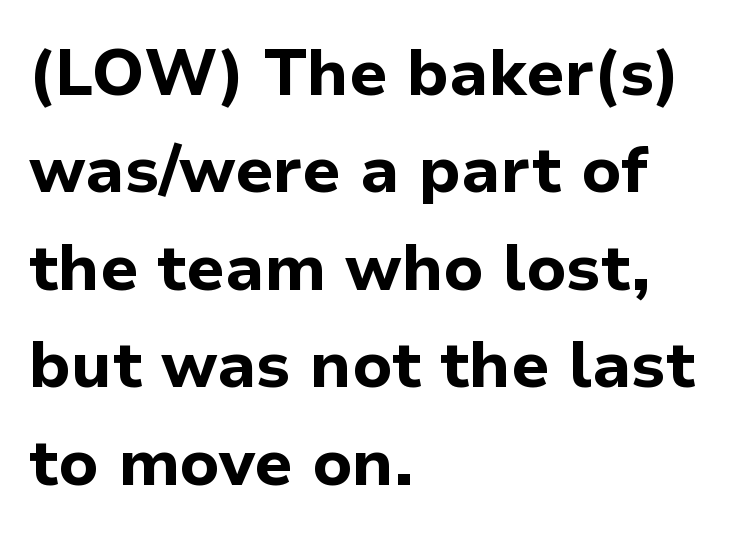
It's the straight-up-and-down kind of type. Caption: multi-line text, flush left, ragged right. Clear beneath every line of the passage. Strong, thick strokes mark this as bold type. Compared with typical paragraphs, the rows here are spaced about the same. Think of a printed novel: that variable character pitch is what you see here.
